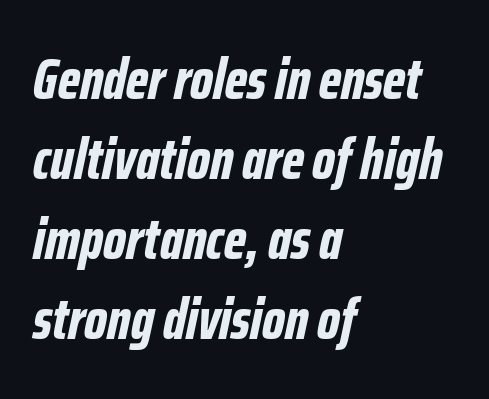
Q: Is the text bold? A: Yes.
Q: Is the text italic (slanted)? A: Yes, it leans right by about 12 degrees.
Q: Is the text underlined? A: No.
Q: How is the paragraph aligned? A: Left-aligned.
Q: Is the spacing between letters normal or unusually wide? A: Normal.
Q: Is the spacing between lines tight, normal or loose? A: Normal.
Q: Width (condensed, normal, or wide)? A: Condensed.
Q: Stroke contrast? A: Low.
Q: x-height? A: Medium.
Q: Monospaced? A: No.
